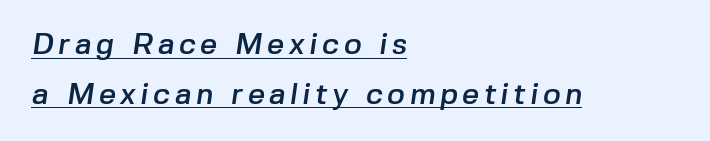
Is this a fixed-width face? No — the glyphs have proportional, varying widths. Vertically, the passage feels balanced, rows spaced as you'd expect. A student would call this left alignment; a typographer would say flush left, rag right. Typographically, this falls in the sans-serif category.
